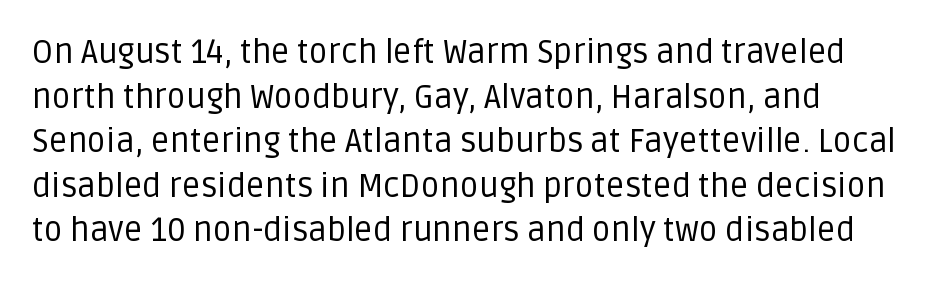
Think of a printed novel: that variable character pitch is what you see here. A light-to-regular cut is what we see here. Horizontal bands of white between lines are of average thickness. The letters carry no serifs — their stems end cleanly without finishing strokes. Line starts are locked; line ends wander.
